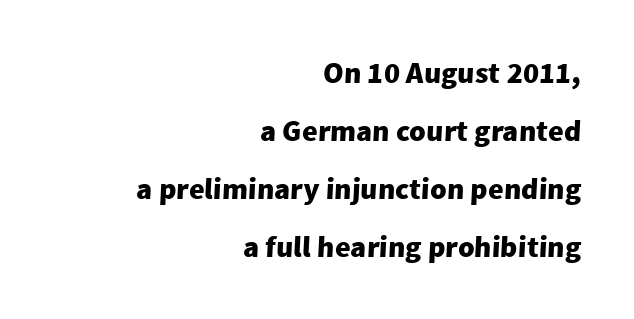
This is sans-serif lettering, the kind often seen on screens and signage. Letter spacing: default. The strip under each line holds only bare page. Horizontal alignment here is rightward, an uncommon choice for prose. I'd describe the lettering as bold — thick and assertive.
